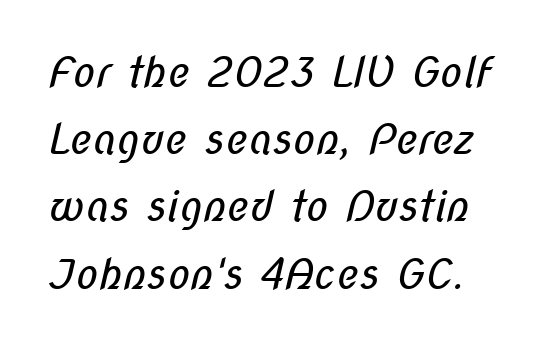
Q: Is the text bold? A: No.
Q: Is the typeface a serif or a sans-serif typeface? A: Sans-serif.
Q: Is the text underlined? A: No.
Q: Is the spacing between letters normal or unusually wide? A: Normal.
Q: Is the spacing between lines tight, normal or loose? A: Normal.
Q: Width (condensed, normal, or wide)? A: Condensed.
Q: Stroke contrast? A: Low.
Q: x-height? A: Medium.
Q: Monospaced? A: No.
